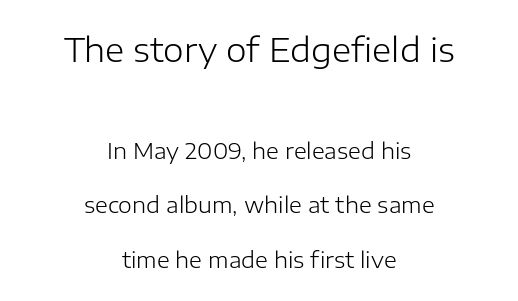
Does extra space separate the letters? No, they use regular spacing. Vertically, the passage feels expansive, rows floating well apart. If you folded the block vertically in half, each line would mirror itself in length. The font family rendered here belongs to the sans-serif group. The passage shown is not bold in any degree. The glyphs are unaccompanied by any horizontal stroke below them.
